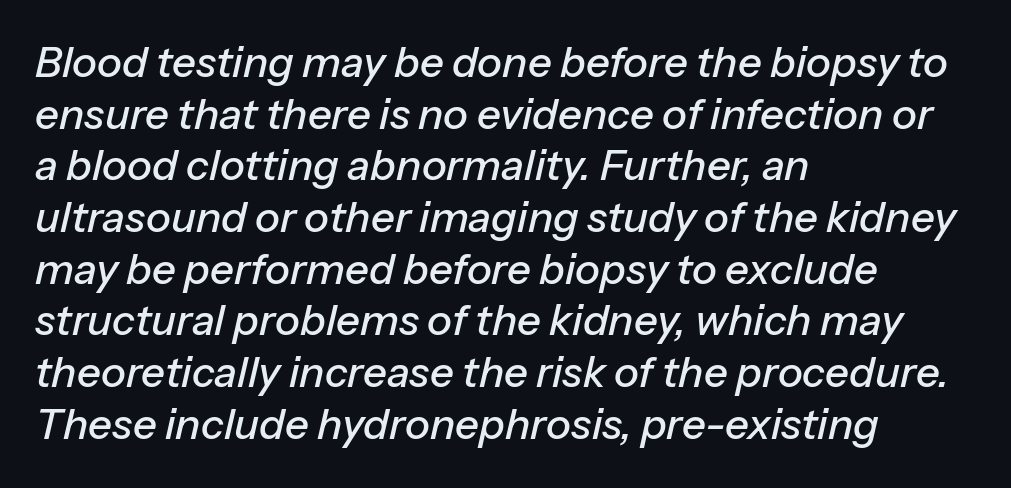
{"italic": "yes", "lean": "right", "slant_degrees": 13, "width": "normal", "stroke_contrast": "low", "x_height": "medium", "monospaced": "no", "underline": "no", "align": "left", "line_spacing_ratio": 1.23, "letter_spacing": "normal", "letter_spacing_em": 0.0, "glyph_px": 42}
